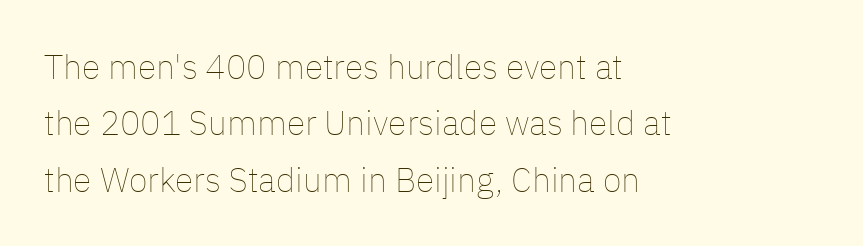
{"italic": "no", "bold": "no", "weight": "thin", "width": "normal", "stroke_contrast": "low", "x_height": "medium", "monospaced": "no", "underline": "no", "align": "left", "line_spacing": "normal", "line_spacing_ratio": 1.66, "letter_spacing": "normal", "letter_spacing_em": 0.0, "glyph_px": 34}
